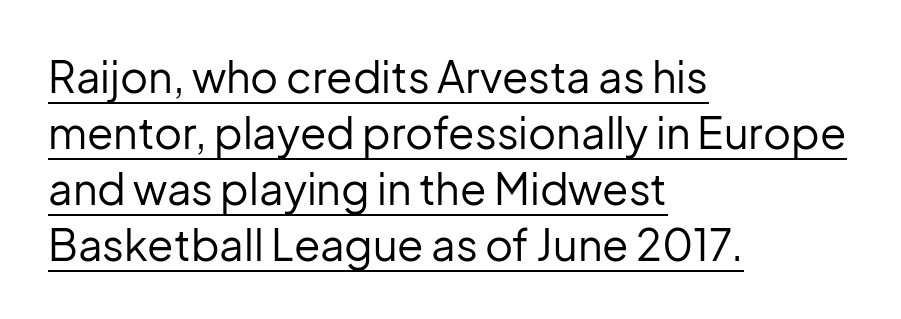
Q: Is the text bold? A: No.
Q: Is the text italic (slanted)? A: No, it is upright.
Q: Is the typeface a serif or a sans-serif typeface? A: Sans-serif.
Q: Is the text underlined? A: Yes.
Q: How is the paragraph aligned? A: Left-aligned.
Q: Is the spacing between letters normal or unusually wide? A: Normal.
Q: Is the spacing between lines tight, normal or loose? A: Normal.
Q: Width (condensed, normal, or wide)? A: Normal.
Q: Stroke contrast? A: Low.
Q: x-height? A: Medium.
Q: Monospaced? A: No.
